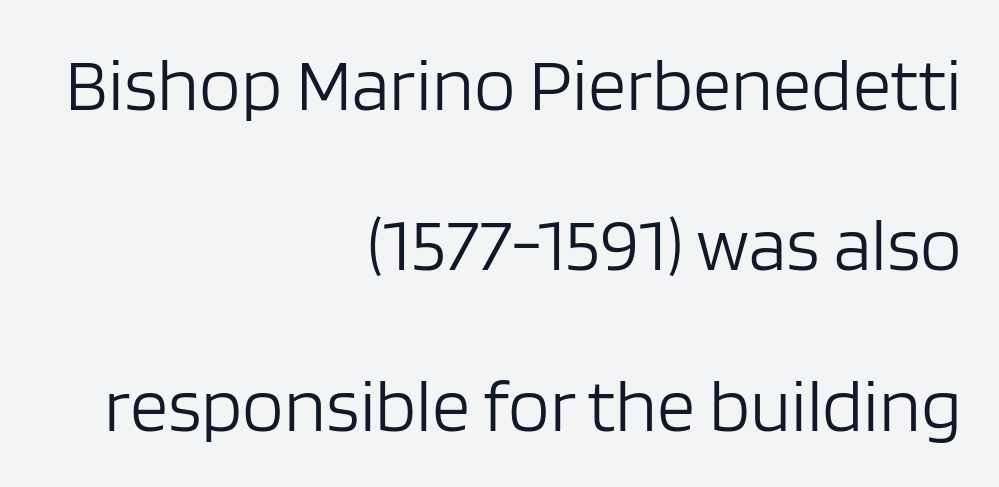
The image shows 76 px light sans-serif type, upright; set right-aligned, loose line spacing (2.11x), normal letter spacing, not underlined; low stroke contrast and a large x-height.
